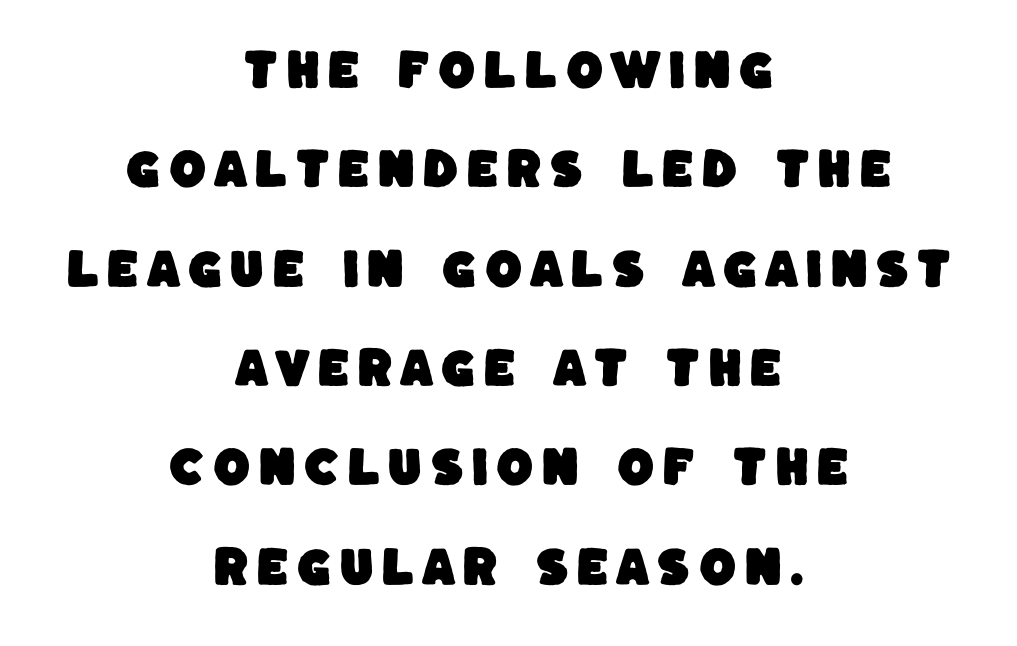
Q: Is the typeface a serif or a sans-serif typeface? A: Sans-serif.
Q: Is the text underlined? A: No.
Q: How is the paragraph aligned? A: Centered.
Q: Is the spacing between lines tight, normal or loose? A: Loose.
Q: Width (condensed, normal, or wide)? A: Normal.
Q: Stroke contrast? A: Low.
Q: x-height? A: Large.
Q: Monospaced? A: No.
